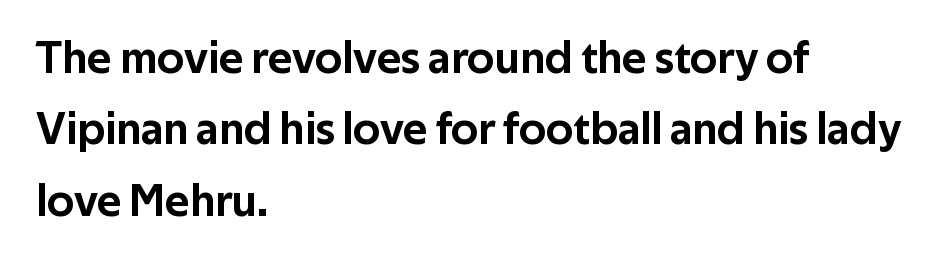
Q: Is the text italic (slanted)? A: No, it is upright.
Q: Is the typeface a serif or a sans-serif typeface? A: Sans-serif.
Q: Is the text underlined? A: No.
Q: How is the paragraph aligned? A: Left-aligned.
Q: Is the spacing between letters normal or unusually wide? A: Normal.
Q: Is the spacing between lines tight, normal or loose? A: Normal.
Q: Width (condensed, normal, or wide)? A: Normal.
Q: Stroke contrast? A: Low.
Q: x-height? A: Medium.
Q: Monospaced? A: No.
